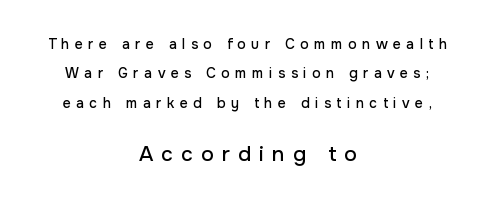
Students, observe: this is what heavily led, spacious text looks like. The passage is arranged like a title page — every line centered. Quick note: underline off. Type size steps up from the first block to the second.
